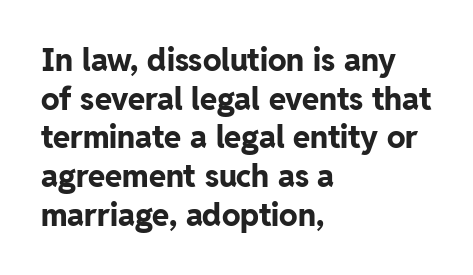
Q: Is the text bold? A: Yes.
Q: Is the text italic (slanted)? A: No, it is upright.
Q: Is the typeface a serif or a sans-serif typeface? A: Sans-serif.
Q: Is the text underlined? A: No.
Q: How is the paragraph aligned? A: Left-aligned.
Q: Is the spacing between letters normal or unusually wide? A: Normal.
Q: Is the spacing between lines tight, normal or loose? A: Normal.
Q: Width (condensed, normal, or wide)? A: Normal.
Q: Stroke contrast? A: Low.
Q: x-height? A: Medium.
Q: Monospaced? A: No.
